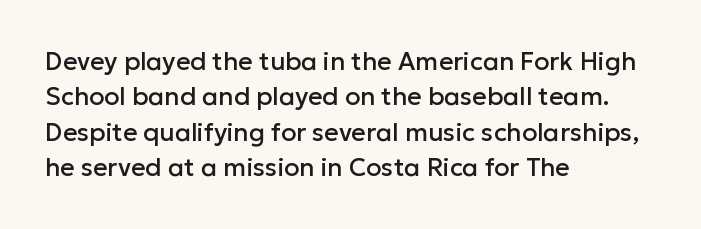
The line texture is even and compact thanks to regular tracking. Glance below the letters and you will spot only blank space. It's the straight-up-and-down kind of type. Each line starts at the same left margin while the right side varies. Reading down the column, the eye jumps a familiar distance to each next line.
